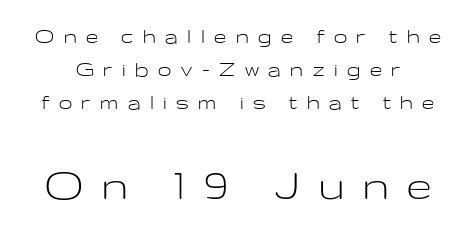
The image shows 48 px light, wide sans-serif type, upright; set normal line spacing (1.38x), unusually wide letter spacing (+0.4 em), not underlined; the second (bottom) block is 2.0x larger; low stroke contrast and a medium x-height.
